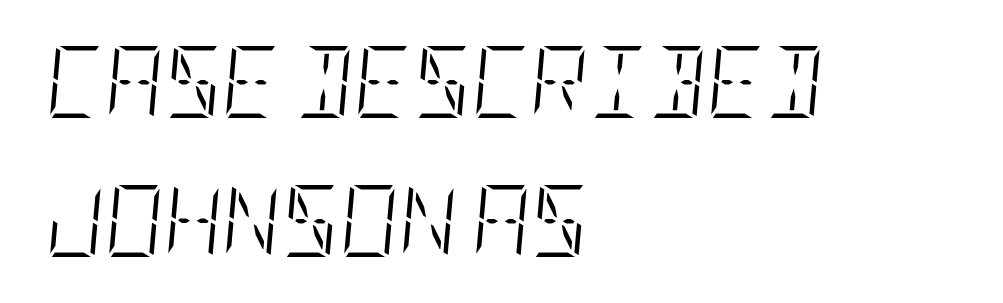
Standard letterfit; no display-style spreading of the glyphs. The line-height multiplier appears high, well above default. The whole block is typeset with a tilt. Ink coverage per letter is moderate at most. The rag falls on the right side of this text block. Just letters on the line, the space beneath them empty.
